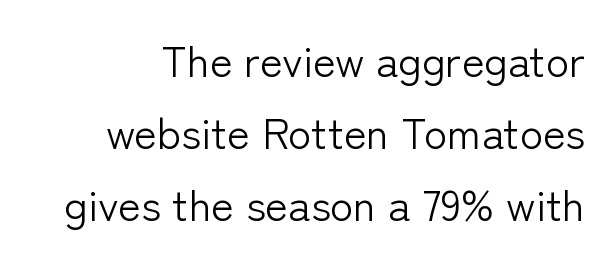
{"serif": "no", "italic": "no", "bold": "no", "weight": "light", "width": "normal", "stroke_contrast": "low", "x_height": "medium", "monospaced": "no", "underline": "no", "line_spacing": "normal", "line_spacing_ratio": 1.68, "letter_spacing": "normal", "letter_spacing_em": 0.0, "glyph_px": 43}
